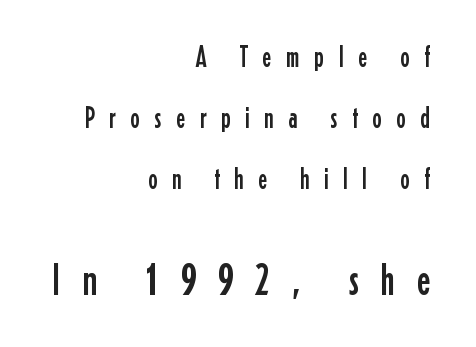
This layout puts the modest block above and the oversized block below. Do the letters lean? They stand straight. The tracking jumps out immediately: characters are airy and widely separated. Loosely led — the rows are spread out. The face used here is proportionally spaced, like ordinary book or web type. Caption: multi-line text, flush right, ragged left.
